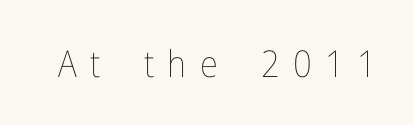
Words float on clear page, feet unadorned. Honestly, the letter spacing is so wide it's the main thing you notice. The letters stand straight up with perfectly vertical stems. Is this a fixed-width face? No — the glyphs have proportional, varying widths. The weight would be labelled regular, book, light, or lighter still.
